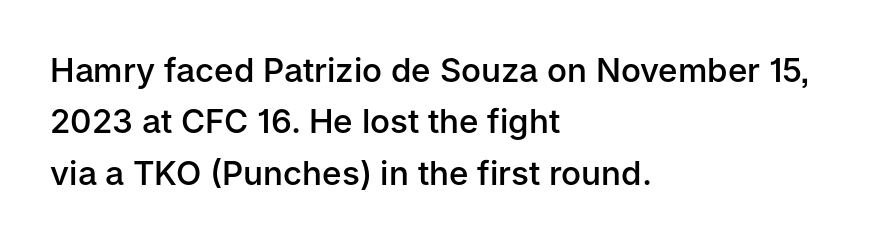
The image shows 33 px semibold sans-serif type, upright; set left-aligned, normal line spacing (1.56x), normal letter spacing, not underlined; low stroke contrast and a medium x-height.
